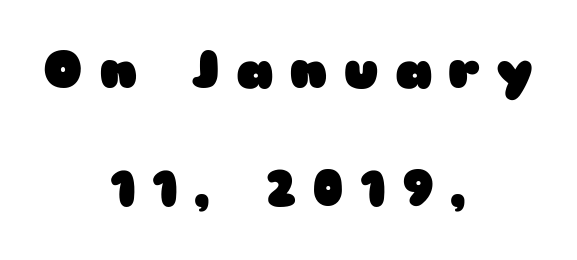
A clean baseline with only descenders dipping below it. The rendering uses a large line-height, opening up the rows. The designer went with a sans here, leaving each stem footless. Note the varied advance widths — an 'i' is clearly narrower than an 'm'.
